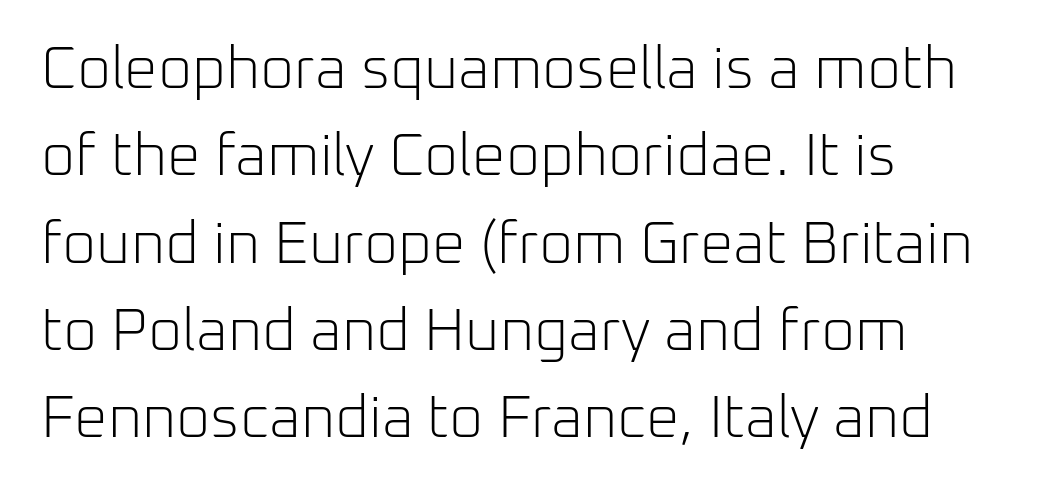
Stroke thickness stays within the range of a standard reading face or lighter. The leading is moderate, giving the passage an even texture. To sum up the face: it is a sans, with no serifs. If you drew a line through each stem, it would be perfectly vertical. Every row of glyphs begins at an identical x-position on the left.
